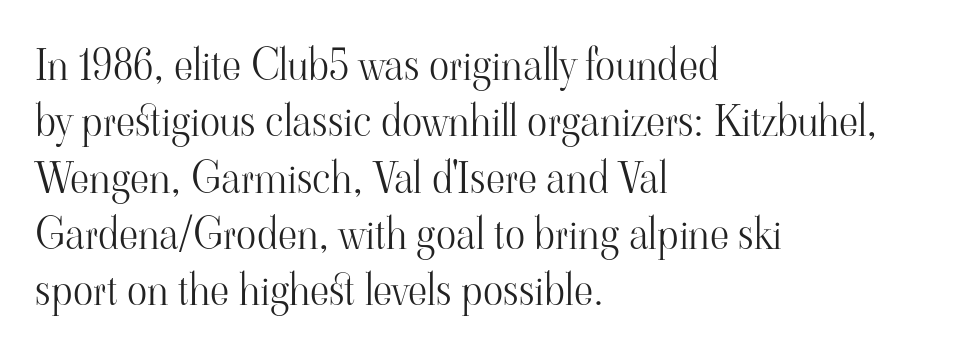
{"serif": "yes", "italic": "no", "bold": "no", "weight": "light", "width": "normal", "stroke_contrast": "high", "x_height": "small", "monospaced": "no", "underline": "no", "align": "left", "line_spacing": "normal", "line_spacing_ratio": 1.34, "letter_spacing": "normal", "letter_spacing_em": 0.0, "glyph_px": 42}
